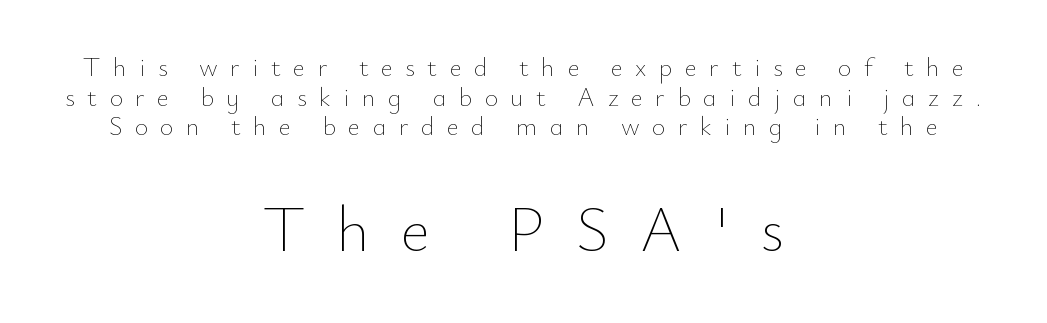
The image shows 64 px thin type, upright; set centered, tight line spacing (1.14x), unusually wide letter spacing (+0.48 em), not underlined; the second (bottom) block is 2.46x larger; low stroke contrast and a small x-height.
